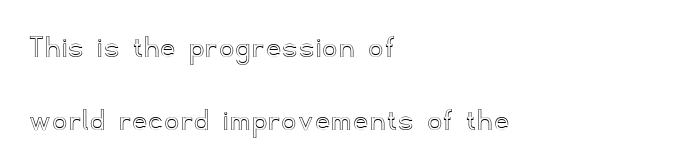
The image shows 33 px text type, upright; set left-aligned, loose line spacing (2.2x), not underlined; a small x-height.
